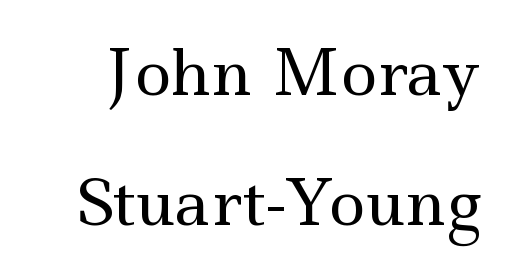
{"serif": "yes", "italic": "no", "bold": "no", "weight": "regular", "width": "wide", "x_height": "small", "monospaced": "no", "underline": "no", "line_spacing": "loose", "line_spacing_ratio": 2.1, "letter_spacing": "normal", "letter_spacing_em": 0.0, "glyph_px": 62}
